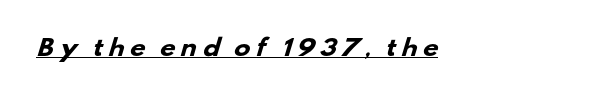
Does extra space separate the letters? Yes, quite a lot of it. A typographer would call this underscored text. The letters are bold, with thick, heavy strokes.
